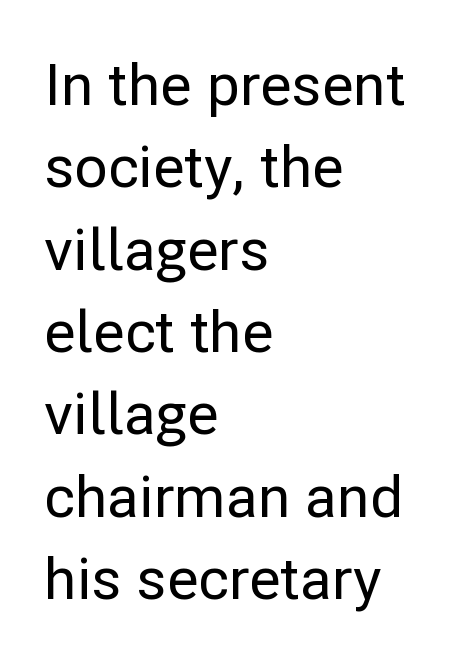
The image shows 58 px sans-serif type, upright; set left-aligned, normal line spacing (1.42x), normal letter spacing, not underlined; low stroke contrast and a medium x-height.
